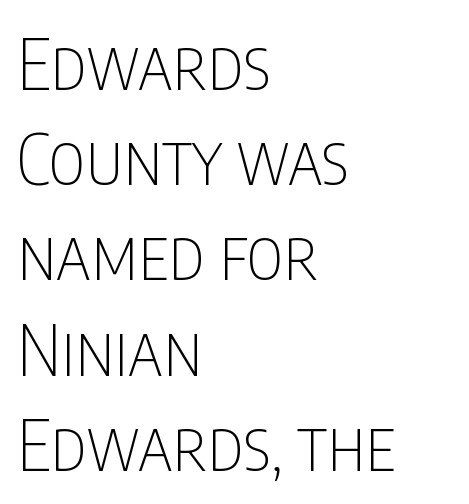
Q: Is the text bold? A: No.
Q: Is the text italic (slanted)? A: No, it is upright.
Q: Is the typeface a serif or a sans-serif typeface? A: Sans-serif.
Q: Is the text underlined? A: No.
Q: How is the paragraph aligned? A: Left-aligned.
Q: Is the spacing between letters normal or unusually wide? A: Normal.
Q: Is the spacing between lines tight, normal or loose? A: Normal.
Q: Width (condensed, normal, or wide)? A: Condensed.
Q: Stroke contrast? A: Low.
Q: x-height? A: Large.
Q: Monospaced? A: No.
